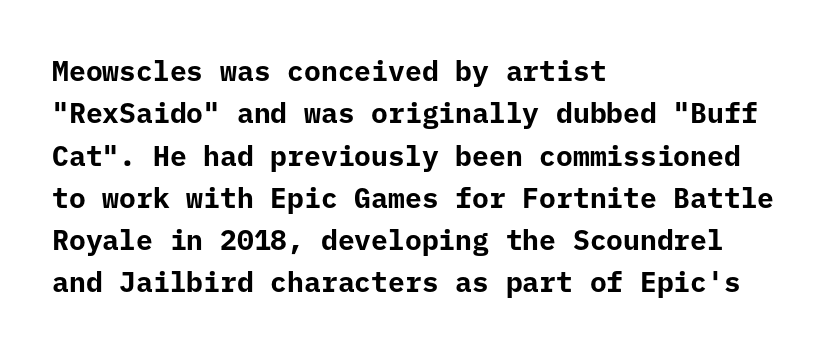
The image shows 28 px bold sans-serif type, upright, monospaced; set left-aligned, normal line spacing (1.51x), normal letter spacing, not underlined; low stroke contrast and a medium x-height.
